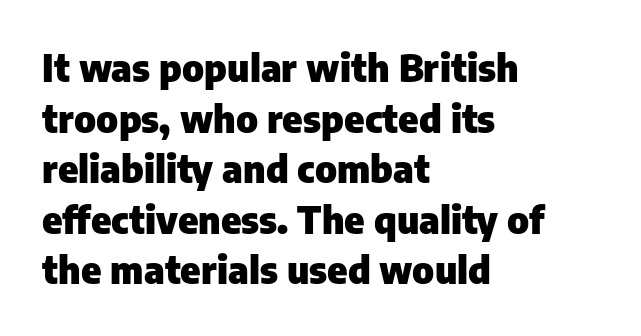
Q: Is the text bold? A: Yes.
Q: Is the text italic (slanted)? A: No, it is upright.
Q: Is the typeface a serif or a sans-serif typeface? A: Sans-serif.
Q: Is the text underlined? A: No.
Q: How is the paragraph aligned? A: Left-aligned.
Q: Is the spacing between letters normal or unusually wide? A: Normal.
Q: Is the spacing between lines tight, normal or loose? A: Normal.
Q: Width (condensed, normal, or wide)? A: Normal.
Q: Stroke contrast? A: Low.
Q: x-height? A: Medium.
Q: Monospaced? A: No.
